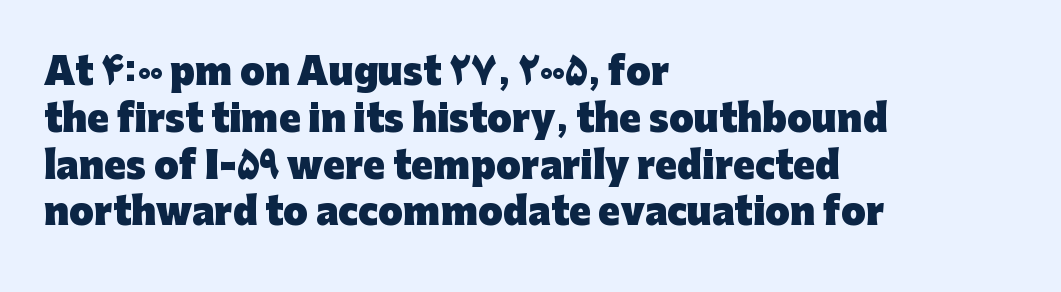
Q: Is the text bold? A: Yes.
Q: Is the text italic (slanted)? A: No, it is upright.
Q: Is the typeface a serif or a sans-serif typeface? A: Sans-serif.
Q: Is the text underlined? A: No.
Q: How is the paragraph aligned? A: Left-aligned.
Q: Is the spacing between letters normal or unusually wide? A: Normal.
Q: Is the spacing between lines tight, normal or loose? A: Normal.
Q: Width (condensed, normal, or wide)? A: Normal.
Q: Stroke contrast? A: Low.
Q: x-height? A: Medium.
Q: Monospaced? A: No.
